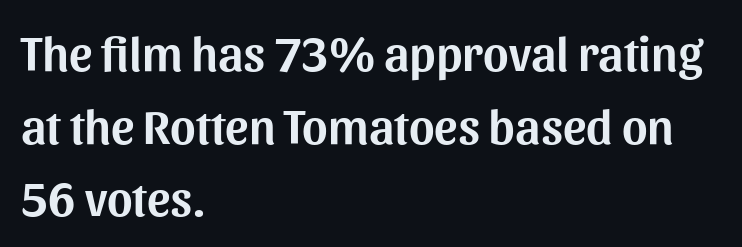
Q: Is the text italic (slanted)? A: No, it is upright.
Q: Is the typeface a serif or a sans-serif typeface? A: Sans-serif.
Q: Is the text underlined? A: No.
Q: How is the paragraph aligned? A: Left-aligned.
Q: Is the spacing between letters normal or unusually wide? A: Normal.
Q: Is the spacing between lines tight, normal or loose? A: Normal.
Q: Width (condensed, normal, or wide)? A: Normal.
Q: Stroke contrast? A: Medium.
Q: x-height? A: Medium.
Q: Monospaced? A: No.
